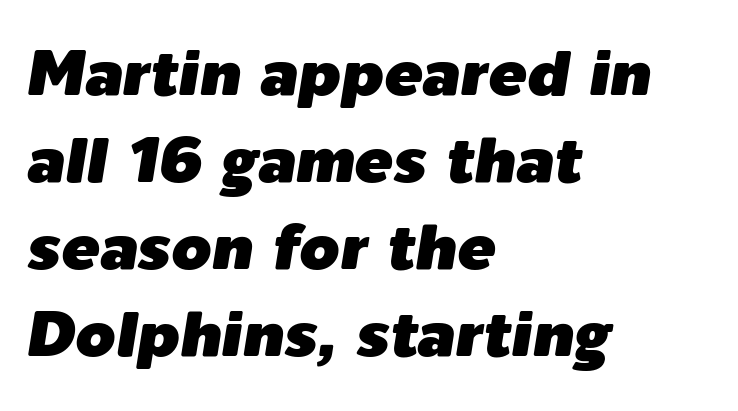
Q: Is the text italic (slanted)? A: Yes, it leans right by about 9 degrees.
Q: Is the text underlined? A: No.
Q: How is the paragraph aligned? A: Left-aligned.
Q: Is the spacing between letters normal or unusually wide? A: Normal.
Q: Is the spacing between lines tight, normal or loose? A: Normal.
Q: Width (condensed, normal, or wide)? A: Normal.
Q: Stroke contrast? A: Low.
Q: x-height? A: Medium.
Q: Monospaced? A: No.
